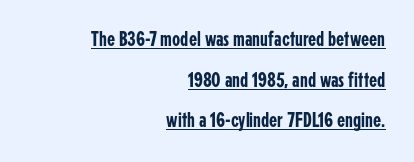
{"italic": "no", "underline": "yes", "align": "right", "line_spacing": "loose", "line_spacing_ratio": 1.94, "letter_spacing": "normal", "letter_spacing_em": 0.0, "glyph_px": 21}
